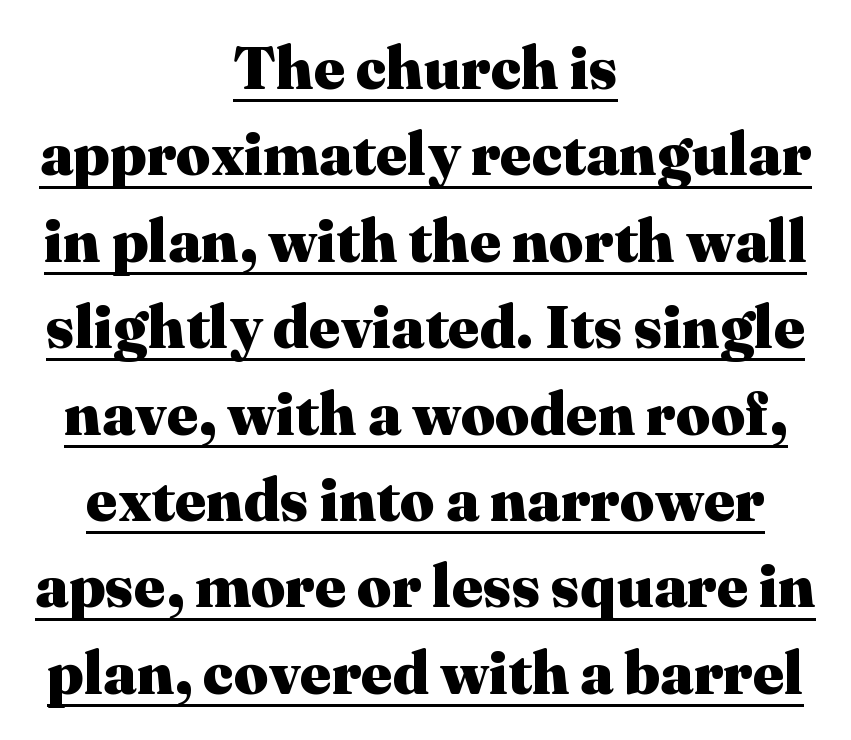
The image shows 60 px heavy serif type, upright; set centered, normal line spacing (1.44x), normal letter spacing, underlined; medium stroke contrast and a medium x-height.
